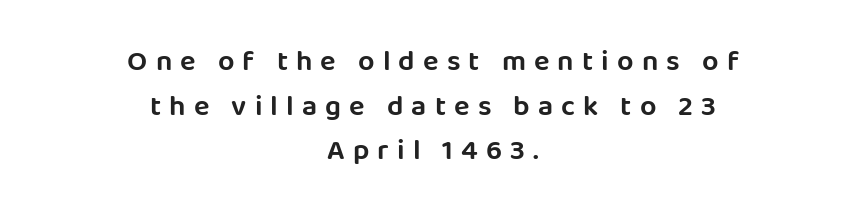
Is this a fixed-width face? No — the glyphs have proportional, varying widths. The letters stand straight up with perfectly vertical stems. In CSS terms this would be text-align: center. Honestly, the letter spacing is so wide it's the main thing you notice. Rows of type keep a routine distance in the vertical direction. Type style note: lacks serifs.
